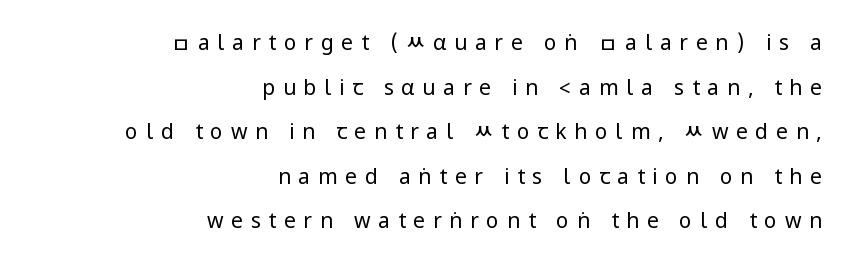
Q: Is the text bold? A: No.
Q: Is the text italic (slanted)? A: No, it is upright.
Q: Is the text underlined? A: No.
Q: How is the paragraph aligned? A: Right-aligned.
Q: Is the spacing between letters normal or unusually wide? A: Unusually wide.
Q: Is the spacing between lines tight, normal or loose? A: Loose.
